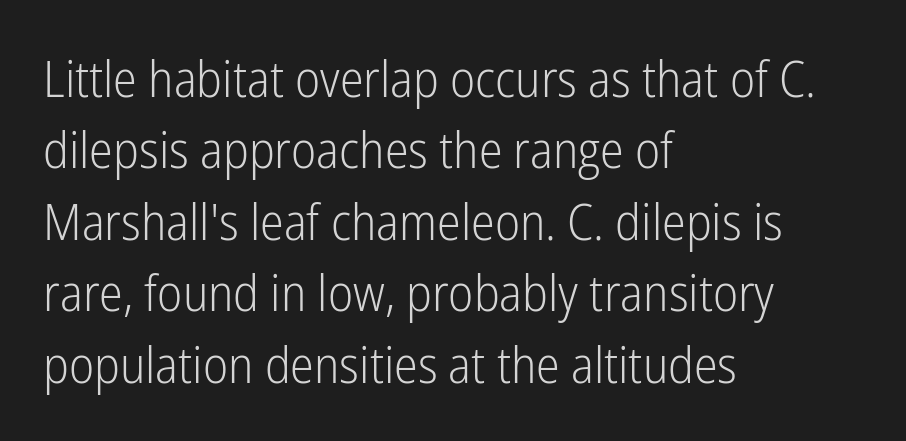
The image shows 50 px light, condensed sans-serif type, upright; set left-aligned, normal line spacing (1.43x), normal letter spacing, not underlined; low stroke contrast and a medium x-height.
